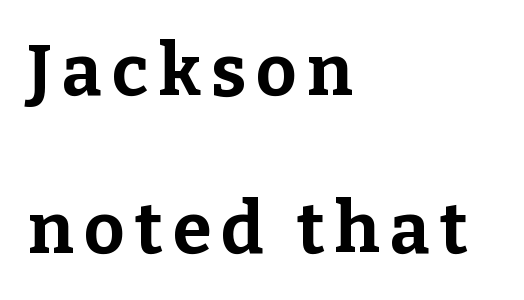
{"serif": "yes", "italic": "no", "bold": "yes", "weight": "bold", "width": "normal", "stroke_contrast": "low", "x_height": "medium", "monospaced": "no", "underline": "no", "align": "left", "line_spacing": "loose", "line_spacing_ratio": 2.22, "glyph_px": 71}
